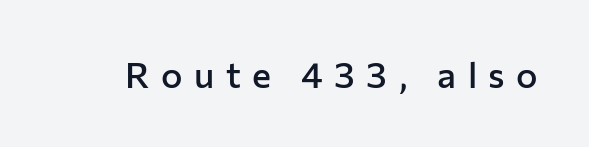
Weight: semibold (demi). Rendered with straight, roman letterforms. Each letter keeps its own natural width here, so spacing adapts to shape. The horizontal fit of the characters is loose and conspicuously gappy. Does the type have serifs? No, each stem ends abruptly. The baseline area is clear.
